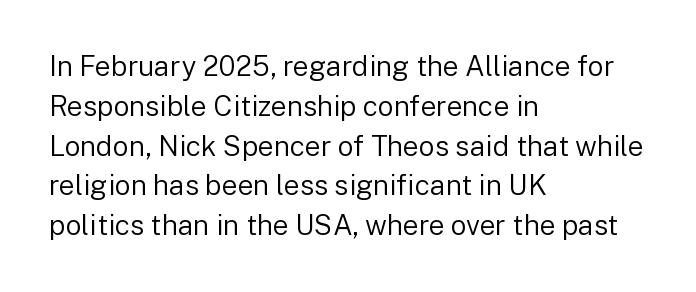
Q: Is the text bold? A: No.
Q: Is the text italic (slanted)? A: No, it is upright.
Q: Is the typeface a serif or a sans-serif typeface? A: Sans-serif.
Q: Is the text underlined? A: No.
Q: How is the paragraph aligned? A: Left-aligned.
Q: Is the spacing between letters normal or unusually wide? A: Normal.
Q: Is the spacing between lines tight, normal or loose? A: Normal.
Q: Width (condensed, normal, or wide)? A: Normal.
Q: Stroke contrast? A: Low.
Q: x-height? A: Medium.
Q: Monospaced? A: No.
